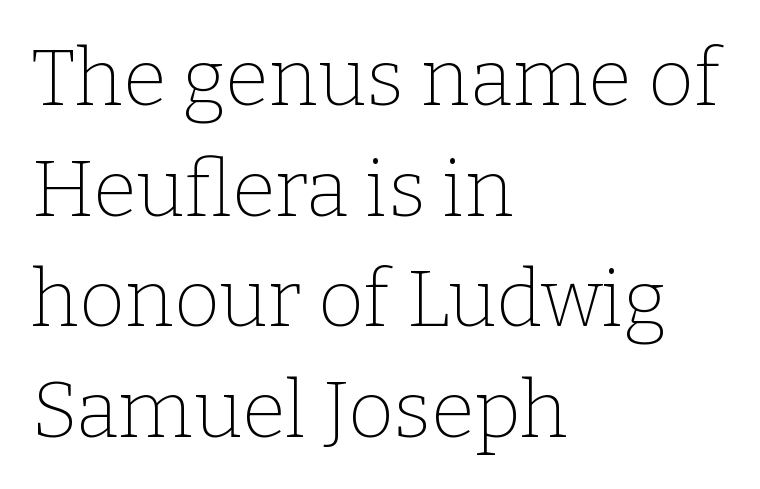
The image shows 79 px thin serif type, upright; set left-aligned, normal line spacing (1.4x), normal letter spacing, not underlined; low stroke contrast and a medium x-height.
